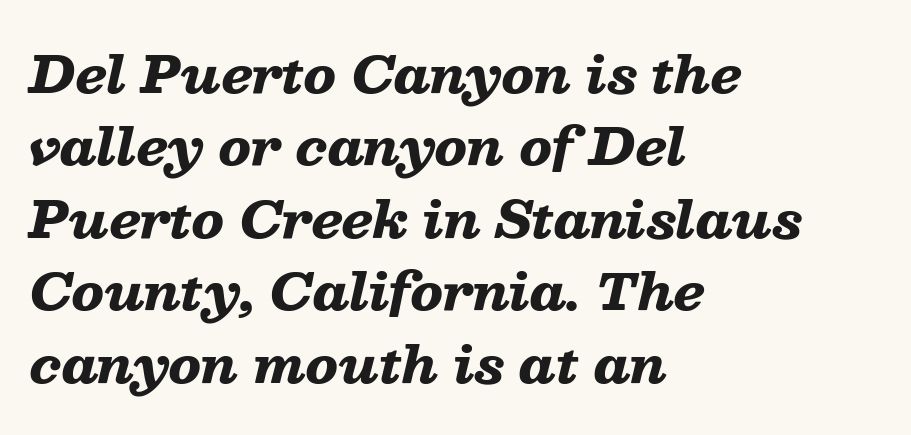
Q: Is the text bold? A: Yes.
Q: Is the text italic (slanted)? A: Yes, it leans right by about 13 degrees.
Q: Is the text underlined? A: No.
Q: How is the paragraph aligned? A: Left-aligned.
Q: Is the spacing between letters normal or unusually wide? A: Normal.
Q: Is the spacing between lines tight, normal or loose? A: Normal.
Q: Width (condensed, normal, or wide)? A: Wide.
Q: Stroke contrast? A: Low.
Q: x-height? A: Medium.
Q: Monospaced? A: No.
